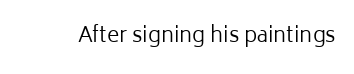
Q: Is the text bold? A: No.
Q: Is the text italic (slanted)? A: No, it is upright.
Q: Is the text underlined? A: No.
Q: Is the spacing between letters normal or unusually wide? A: Normal.
